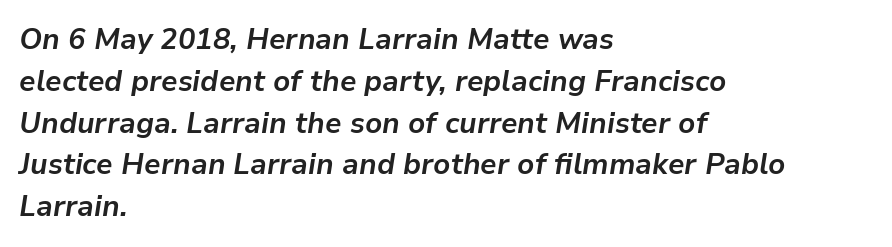
The image shows 29 px bold type, italic (leaning right); set left-aligned, normal line spacing (1.44x), normal letter spacing, not underlined; low stroke contrast and a medium x-height.
